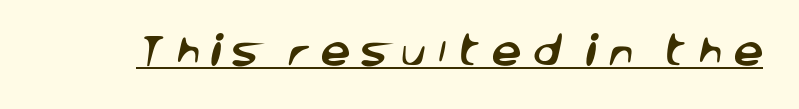
Q: Is the typeface a serif or a sans-serif typeface? A: Sans-serif.
Q: Is the text underlined? A: Yes.
Q: Is the spacing between letters normal or unusually wide? A: Unusually wide.
Q: Width (condensed, normal, or wide)? A: Normal.
Q: Stroke contrast? A: Low.
Q: x-height? A: Large.
Q: Monospaced? A: No.
